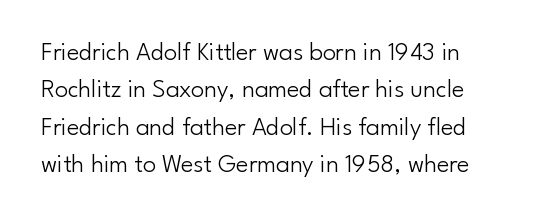
The image shows 26 px text type, upright; set normal line spacing (1.44x), normal letter spacing, not underlined.
